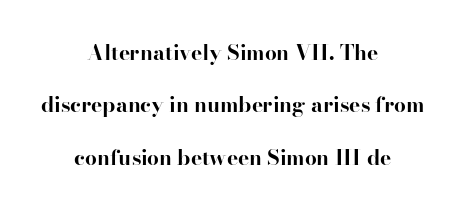
Q: Is the text bold? A: Yes.
Q: Is the text italic (slanted)? A: No, it is upright.
Q: Is the text underlined? A: No.
Q: How is the paragraph aligned? A: Centered.
Q: Is the spacing between letters normal or unusually wide? A: Normal.
Q: Is the spacing between lines tight, normal or loose? A: Loose.
